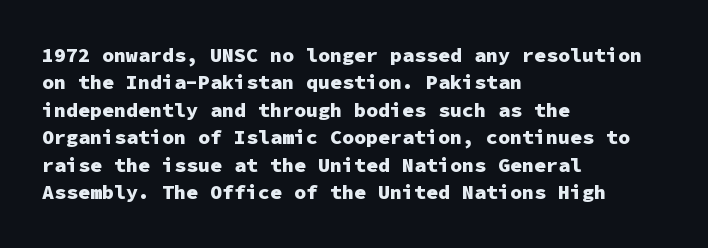
{"italic": "no", "bold": "yes", "underline": "no", "align": "left", "line_spacing": "normal", "line_spacing_ratio": 1.37, "letter_spacing": "normal", "letter_spacing_em": 0.0, "glyph_px": 20}
